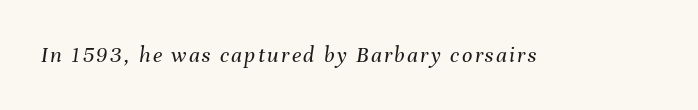
{"italic": "yes", "lean": "right", "slant_degrees": 8, "bold": "no", "underline": "no", "glyph_px": 23}
